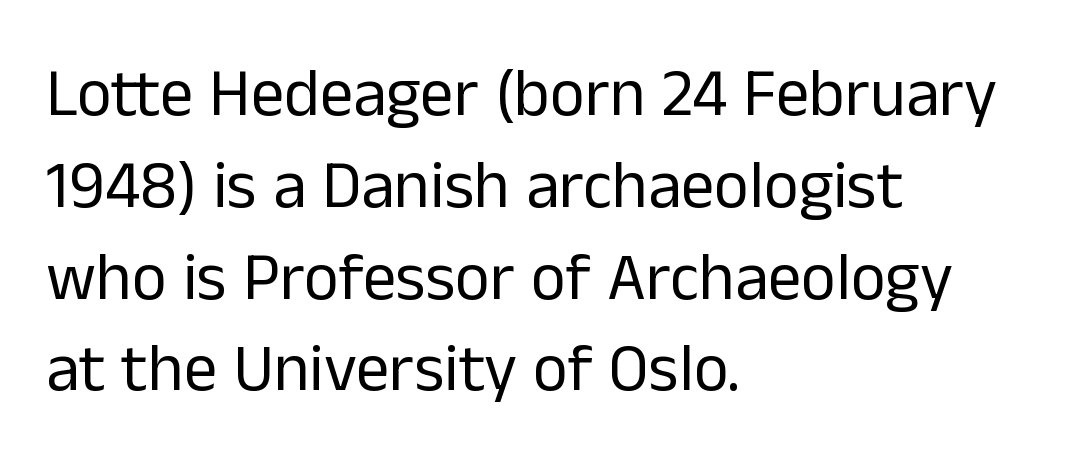
Here the designer chose a conventional face with non-uniform glyph widths. This rendering uses left alignment, leaving the right contour irregular. Stroke thickness stays within the range of a standard reading face or lighter. No extra tracking has been applied to these lines. In terms of letterform style, serifs are entirely absent. Vertically, the passage feels balanced, rows spaced as you'd expect.
